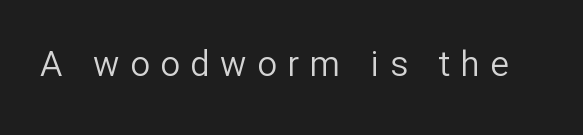
Q: Is the text bold? A: No.
Q: Is the text italic (slanted)? A: No, it is upright.
Q: Is the typeface a serif or a sans-serif typeface? A: Sans-serif.
Q: Is the text underlined? A: No.
Q: Is the spacing between letters normal or unusually wide? A: Unusually wide.
Q: Width (condensed, normal, or wide)? A: Normal.
Q: Stroke contrast? A: Low.
Q: x-height? A: Medium.
Q: Monospaced? A: No.
